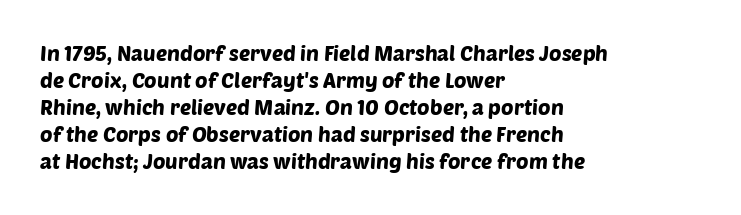
{"underline": "no", "align": "left", "line_spacing": "normal", "line_spacing_ratio": 1.29, "letter_spacing": "normal", "letter_spacing_em": 0.0, "glyph_px": 21}
